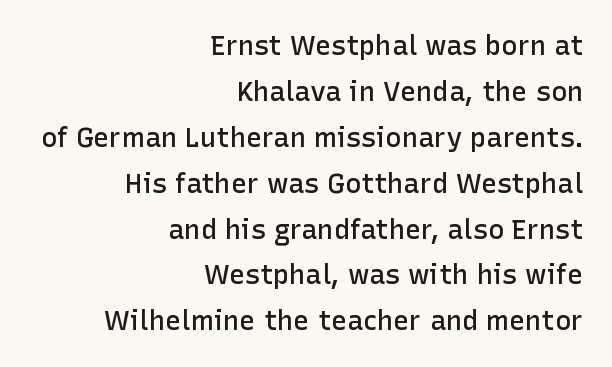
Horizontally, the lines are justified to the trailing edge only. Whoever set this chose a conventional vertical rhythm. Descender tails drop into unmarked territory. How are the letters spaced? Ordinarily, with no added tracking. Look at the stroke-to-counter ratio: somewhat heavy, a semibold.
